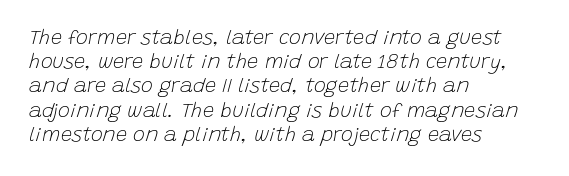
{"italic": "yes", "lean": "right", "slant_degrees": 15, "bold": "no", "underline": "no", "align": "left", "line_spacing_ratio": 1.21, "letter_spacing": "normal", "letter_spacing_em": 0.0, "glyph_px": 20}
